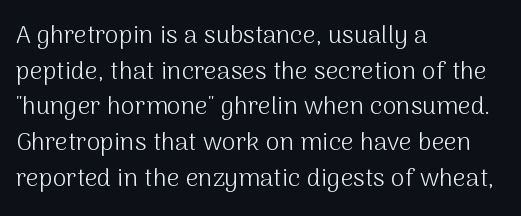
No word sits above an underline. These lines stack with their left ends in a neat column. The line-height multiplier appears to be the usual default. Ordinary non-slanted type is in use. Students, note that the glyphs here touch the page at normal intervals.
